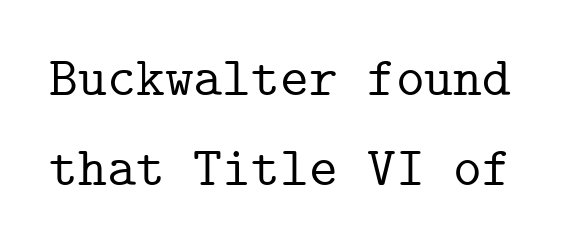
Vertical spacing — default. Font category for this specimen: serif. The zone under the glyphs is completely vacant. Short note: letters normally spaced. The face used here is monospaced, like something from a code editor.
